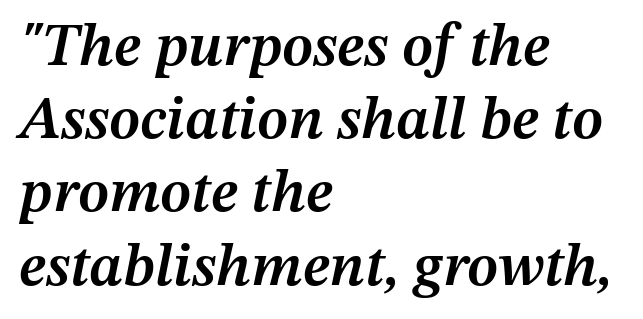
{"italic": "yes", "lean": "right", "slant_degrees": 12, "bold": "semi", "weight": "semibold", "width": "normal", "stroke_contrast": "medium", "x_height": "medium", "monospaced": "no", "underline": "no", "align": "left", "line_spacing_ratio": 1.22, "letter_spacing": "normal", "letter_spacing_em": 0.0, "glyph_px": 60}
